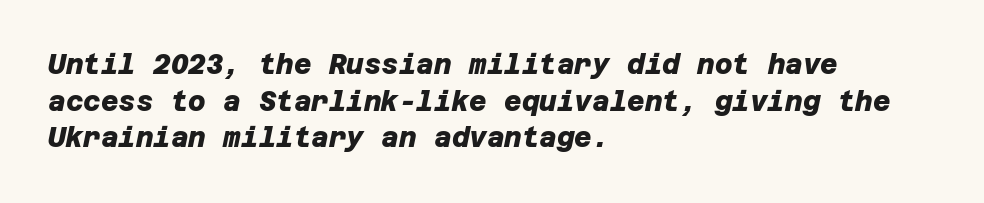
One glance says typical: line gaps are just what's usual. Caption: multi-line text, flush left, ragged right. The letterforms sit shoulder to shoulder at normal distance. The sample has been set heavy, in full bold. Descenders hang freely into open space.
